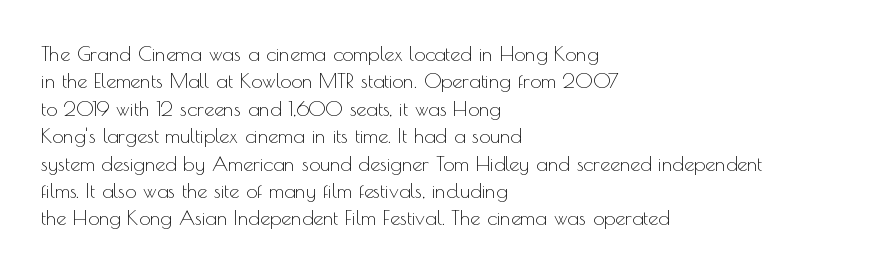
The image shows 20 px text type, upright; set left-aligned, normal line spacing (1.37x), normal letter spacing, not underlined.
